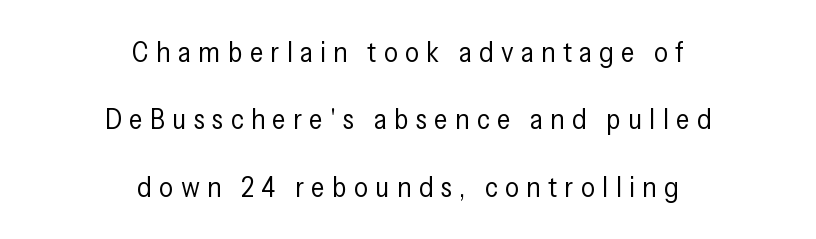
Airy leading. The paragraph has two soft edges and a firm central axis. The passage shown is typeset with a sans-serif family. Designer's note — italics off, roman on. Proportional: the letters do not fall into vertical columns. Any mark beneath the type? The region is blank.
